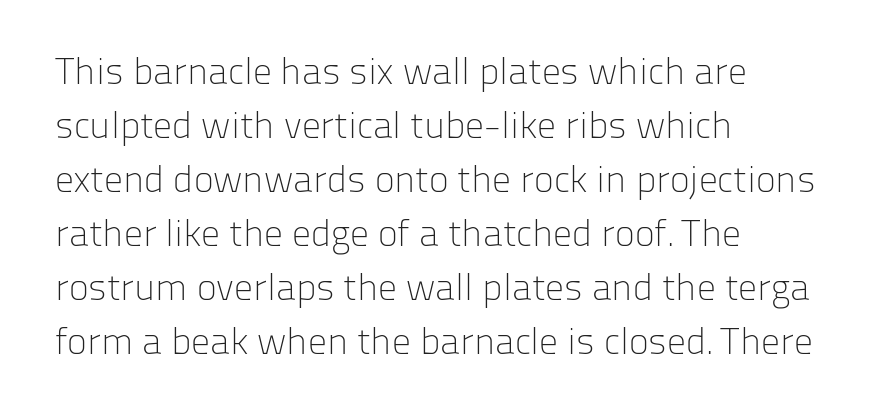
The image shows 38 px light sans-serif type, upright; set left-aligned, normal line spacing (1.42x), normal letter spacing, not underlined; low stroke contrast and a medium x-height.
